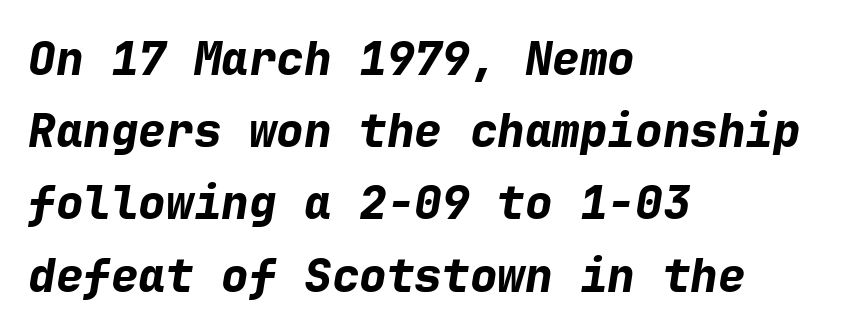
{"italic": "yes", "lean": "right", "slant_degrees": 9, "bold": "yes", "weight": "bold", "width": "normal", "stroke_contrast": "low", "x_height": "medium", "monospaced": "yes", "underline": "no", "align": "left", "line_spacing": "normal", "line_spacing_ratio": 1.57, "letter_spacing": "normal", "letter_spacing_em": 0.0, "glyph_px": 46}
